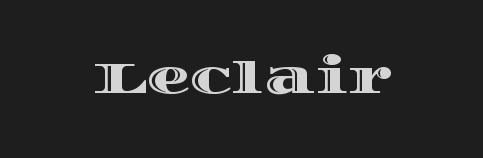
The image shows 44 px wide type, upright; set normal letter spacing, not underlined; a large x-height.
